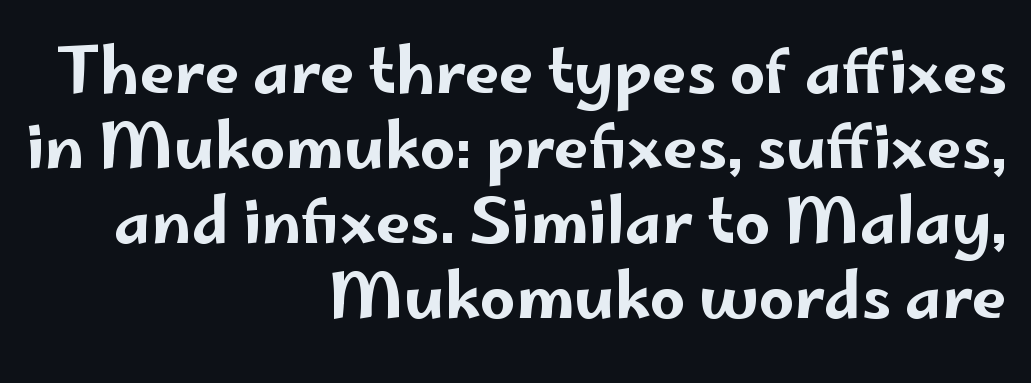
Q: Is the text italic (slanted)? A: No, it is upright.
Q: Is the typeface a serif or a sans-serif typeface? A: Sans-serif.
Q: Is the text underlined? A: No.
Q: How is the paragraph aligned? A: Right-aligned.
Q: Is the spacing between letters normal or unusually wide? A: Normal.
Q: Width (condensed, normal, or wide)? A: Wide.
Q: Stroke contrast? A: Low.
Q: x-height? A: Small.
Q: Monospaced? A: No.
